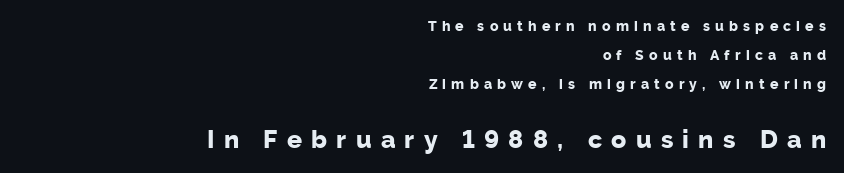
Q: Is the text bold? A: Yes.
Q: Is the text italic (slanted)? A: No, it is upright.
Q: Is the text underlined? A: No.
Q: How is the paragraph aligned? A: Right-aligned.
Q: Is the spacing between letters normal or unusually wide? A: Unusually wide.
Q: Is the spacing between lines tight, normal or loose? A: Loose.
Q: Which block of text is set in a larger size, the first (top) or the second (bottom)? A: The second (bottom) one.
